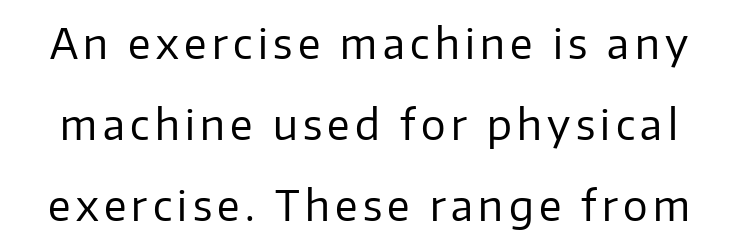
Q: Is the text bold? A: No.
Q: Is the text italic (slanted)? A: No, it is upright.
Q: Is the typeface a serif or a sans-serif typeface? A: Sans-serif.
Q: Is the text underlined? A: No.
Q: Is the spacing between lines tight, normal or loose? A: Loose.
Q: Width (condensed, normal, or wide)? A: Normal.
Q: Stroke contrast? A: Low.
Q: x-height? A: Medium.
Q: Monospaced? A: No.
